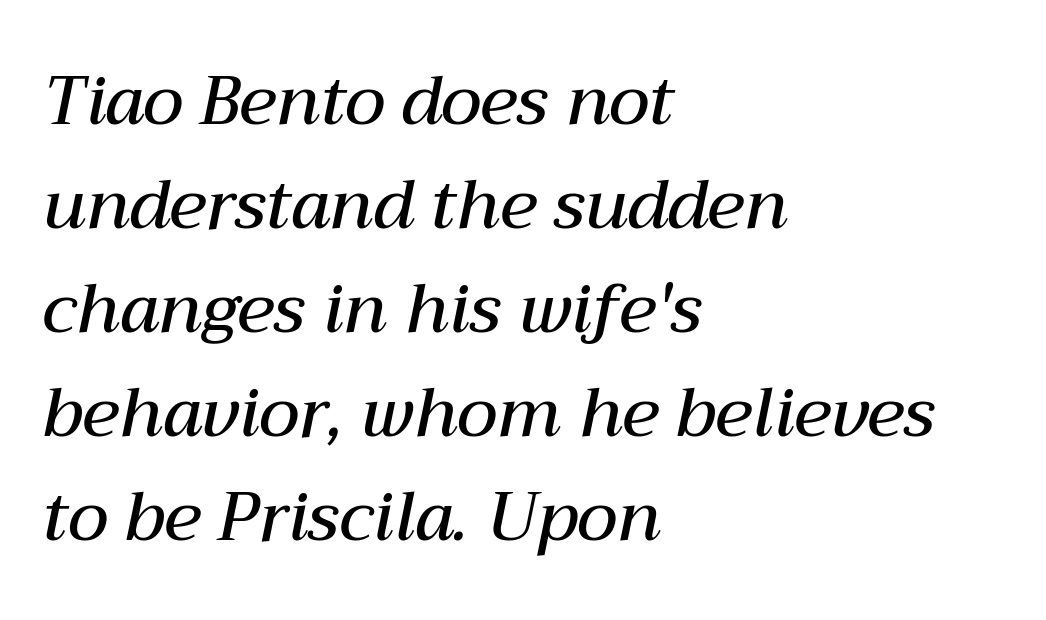
{"italic": "yes", "lean": "right", "slant_degrees": 12, "bold": "semi", "weight": "semibold", "width": "normal", "stroke_contrast": "medium", "x_height": "medium", "monospaced": "no", "underline": "no", "align": "left", "line_spacing": "normal", "line_spacing_ratio": 1.53, "letter_spacing": "normal", "letter_spacing_em": 0.0, "glyph_px": 68}
